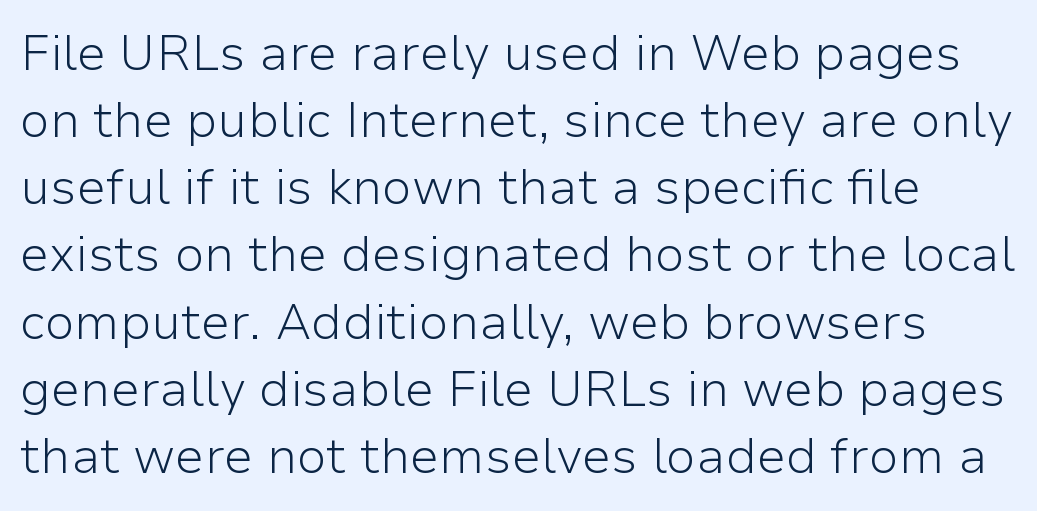
Q: Is the text bold? A: No.
Q: Is the text italic (slanted)? A: No, it is upright.
Q: Is the typeface a serif or a sans-serif typeface? A: Sans-serif.
Q: Is the text underlined? A: No.
Q: Is the spacing between letters normal or unusually wide? A: Normal.
Q: Is the spacing between lines tight, normal or loose? A: Normal.
Q: Width (condensed, normal, or wide)? A: Normal.
Q: Stroke contrast? A: Low.
Q: x-height? A: Medium.
Q: Monospaced? A: No.
